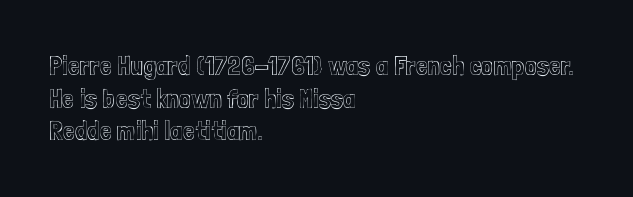
The image shows 27 px text type, upright; set left-aligned, line spacing 1.21x, normal letter spacing, not underlined.
